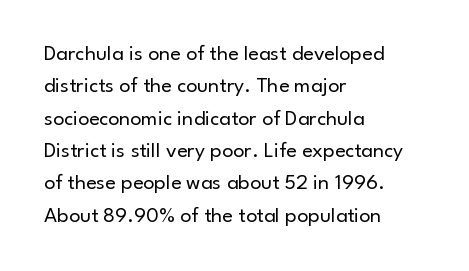
{"italic": "no", "bold": "no", "underline": "no", "align": "left", "line_spacing": "normal", "line_spacing_ratio": 1.47, "letter_spacing": "normal", "letter_spacing_em": 0.0, "glyph_px": 22}
